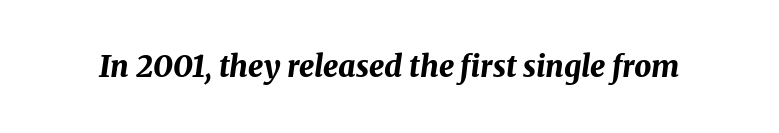
A typesetter would mark this as italic. Spacing verdict: proportional, widths tailored to each character. The tracking reads as untouched default to a designer's eye. The letters are bold, with thick, heavy strokes. A bare baseline throughout the passage.
